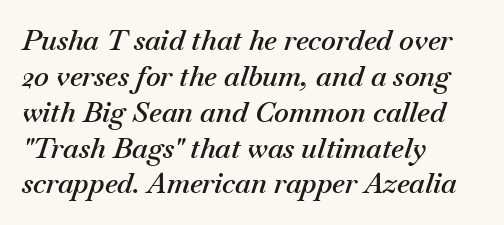
In terms of posture, this sample is oblique. Does the leading feel generous? No, just average. On the weight axis this lands at semibold, roughly 600. The passage is arranged the way most books set body copy — flush left. The letters sit at their default tracking, neither squeezed nor spread. Any mark beneath the type? The region is blank.
